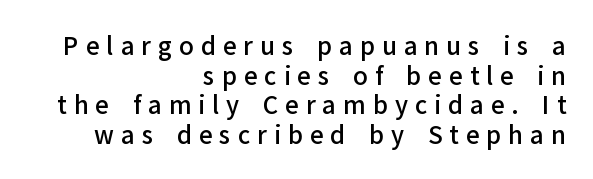
Q: Is the text bold? A: Semi-bold.
Q: Is the text italic (slanted)? A: No, it is upright.
Q: Is the text underlined? A: No.
Q: How is the paragraph aligned? A: Right-aligned.
Q: Is the spacing between letters normal or unusually wide? A: Unusually wide.
